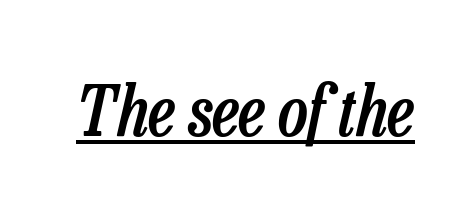
{"italic": "yes", "lean": "right", "slant_degrees": 13, "bold": "semi", "weight": "semibold", "width": "condensed", "stroke_contrast": "low", "x_height": "medium", "monospaced": "no", "underline": "yes", "letter_spacing": "normal", "letter_spacing_em": 0.0, "glyph_px": 70}
